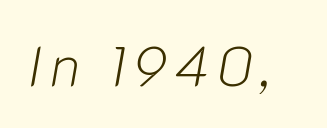
The image shows 55 px light type, italic (leaning right); set not underlined; low stroke contrast and a medium x-height.
